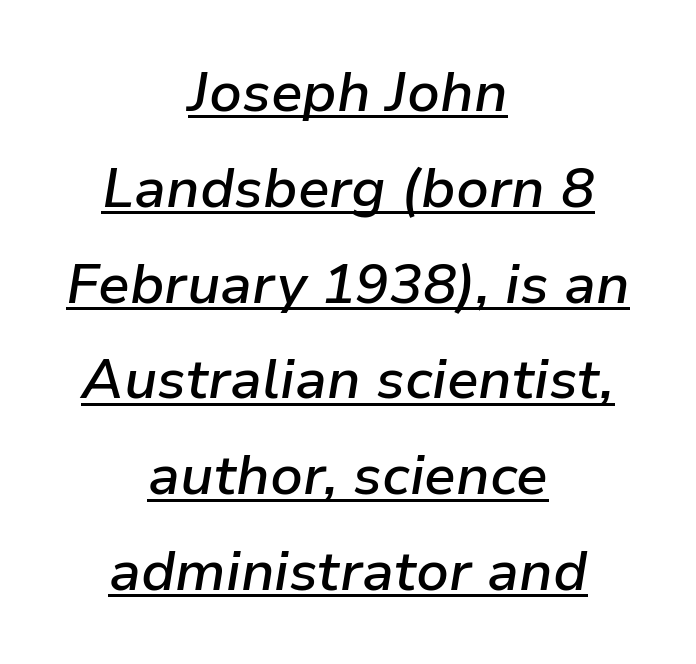
{"italic": "yes", "lean": "right", "slant_degrees": 9, "bold": "semi", "weight": "semibold", "width": "normal", "stroke_contrast": "low", "x_height": "medium", "monospaced": "no", "underline": "yes", "align": "center", "line_spacing_ratio": 1.71, "letter_spacing": "normal", "letter_spacing_em": 0.0, "glyph_px": 56}
